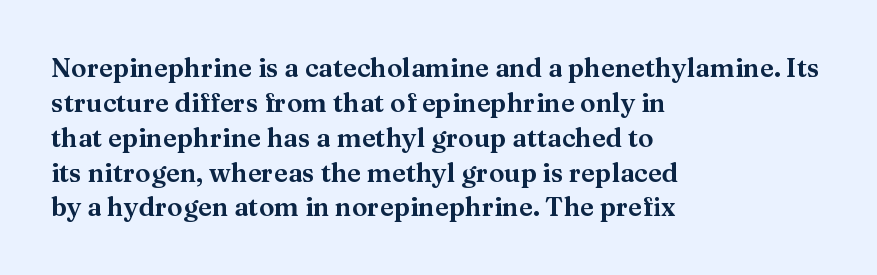
{"italic": "no", "underline": "no", "align": "left", "line_spacing": "normal", "line_spacing_ratio": 1.34, "letter_spacing": "normal", "letter_spacing_em": 0.0, "glyph_px": 26}
